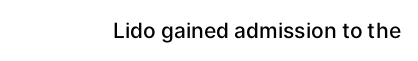
The image shows 21 px text type, upright; set normal letter spacing, not underlined.
